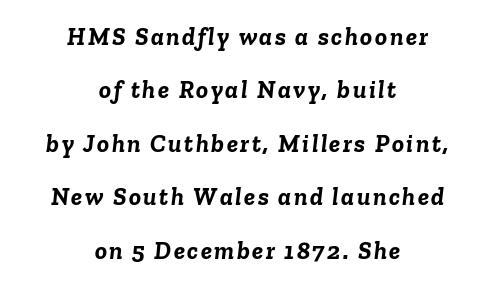
The block of text is sparse from top to bottom, with ample space between rows. Is the type bold? Yes — the strokes are clearly thick and heavy. A typesetter would mark this as italic. These lines stack symmetrically, like a column narrowing and widening about its center. Quick note: underline off.
